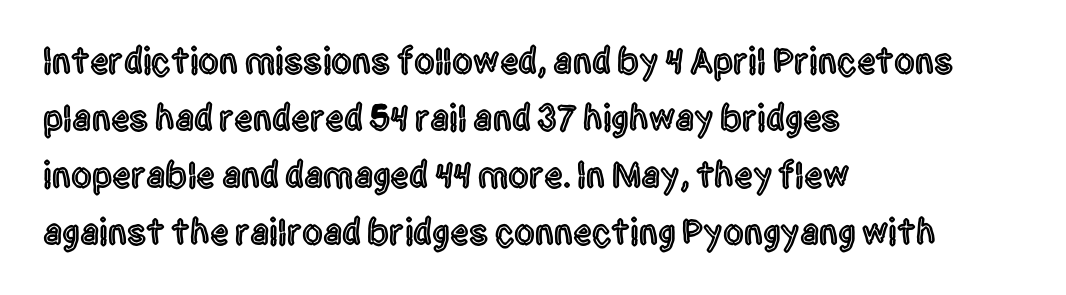
The image shows 37 px condensed sans-serif type, upright; set left-aligned, normal line spacing (1.54x), normal letter spacing, not underlined; a large x-height.
